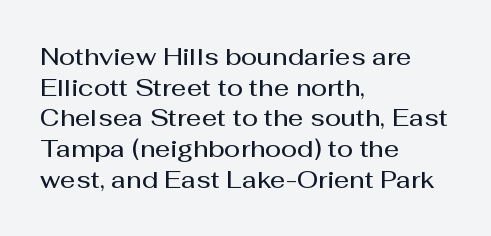
Each word holds together tightly as a unit, with standard inter-letter gaps. Check the space under the baseline: it is left empty. The paragraph has a hard left edge and a soft right edge. Posture: straight, roman, zero tilt. The vertical gap from one line to the next is medium. Notice the strokes are somewhat thickened but not fully heavy: this is a semibold.
